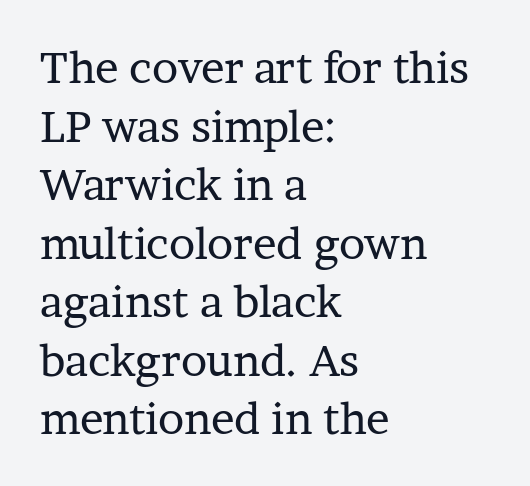
Q: Is the text bold? A: No.
Q: Is the text italic (slanted)? A: No, it is upright.
Q: Is the typeface a serif or a sans-serif typeface? A: Serif.
Q: Is the text underlined? A: No.
Q: How is the paragraph aligned? A: Left-aligned.
Q: Is the spacing between letters normal or unusually wide? A: Normal.
Q: Is the spacing between lines tight, normal or loose? A: Normal.
Q: Width (condensed, normal, or wide)? A: Normal.
Q: Stroke contrast? A: Low.
Q: x-height? A: Medium.
Q: Monospaced? A: No.
